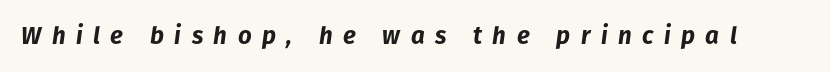
{"italic": "yes", "lean": "right", "slant_degrees": 8, "bold": "yes", "underline": "no", "letter_spacing": "wide", "letter_spacing_em": 0.44, "glyph_px": 24}
